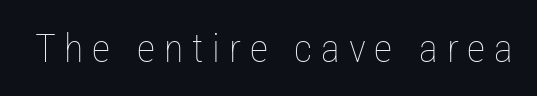
Ascenders rise straight up at ninety degrees. The rendering uses natural spacing where letterforms have individual widths. The letters look calm and open, with moderate or lighter stems. The face used here is rendered with a markedly widened letterfit. A bare baseline throughout the passage.
